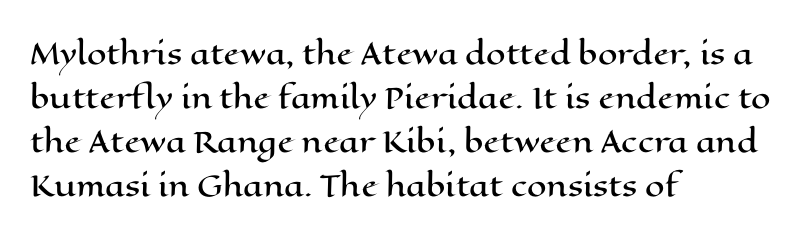
Q: Is the text italic (slanted)? A: No, it is upright.
Q: Is the text underlined? A: No.
Q: How is the paragraph aligned? A: Left-aligned.
Q: Is the spacing between letters normal or unusually wide? A: Normal.
Q: Is the spacing between lines tight, normal or loose? A: Normal.
Q: Width (condensed, normal, or wide)? A: Wide.
Q: Stroke contrast? A: High.
Q: x-height? A: Medium.
Q: Monospaced? A: No.
